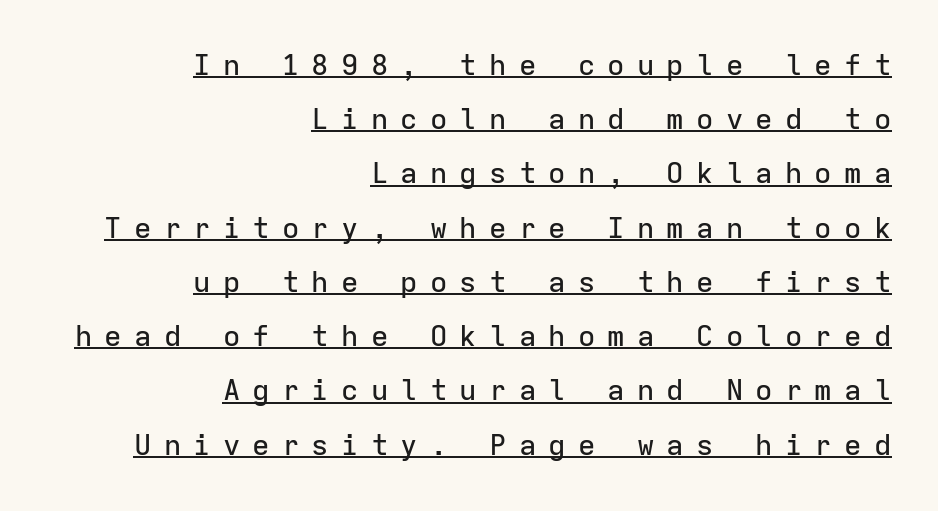
{"serif": "no", "italic": "no", "width": "normal", "stroke_contrast": "low", "x_height": "medium", "monospaced": "yes", "underline": "yes", "align": "right", "line_spacing_ratio": 1.87, "letter_spacing": "wide", "letter_spacing_em": 0.42, "glyph_px": 29}
